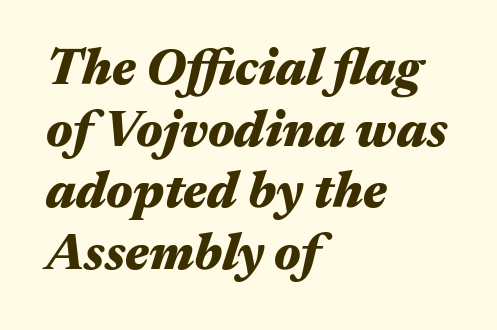
Q: Is the text bold? A: Yes.
Q: Is the text italic (slanted)? A: Yes, it leans right by about 17 degrees.
Q: Is the text underlined? A: No.
Q: How is the paragraph aligned? A: Left-aligned.
Q: Is the spacing between letters normal or unusually wide? A: Normal.
Q: Width (condensed, normal, or wide)? A: Wide.
Q: Stroke contrast? A: Medium.
Q: x-height? A: Medium.
Q: Monospaced? A: No.
